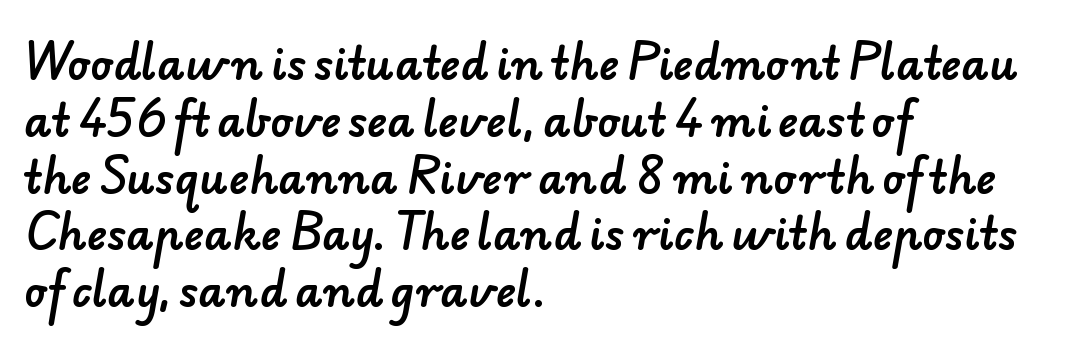
The image shows 43 px sans-serif type; set left-aligned, normal line spacing (1.32x), normal letter spacing, not underlined; low stroke contrast and a small x-height.
